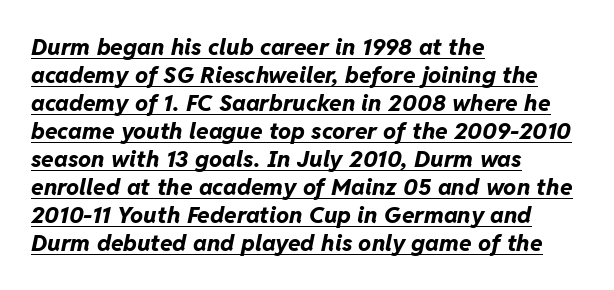
Quick note: underline on. Summary of weight: heavy, a full bold. No extra tracking has been applied to these lines. Typeset ragged right — the left edge is the straight one. You can tell it's italic because the verticals aren't actually vertical.
